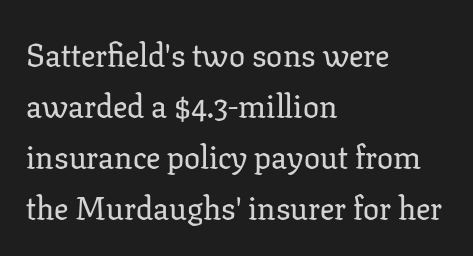
Characters remain perfectly vertical along every line. The lines are quadded left. This sample has the flowing, uneven cadence of proportional lettering. Summary of vertical rhythm: regular, with standard interline spacing. Here the glyphs are tracked normally, forming tight word shapes. The rendering shows small feet on the letterforms — a serif design.
